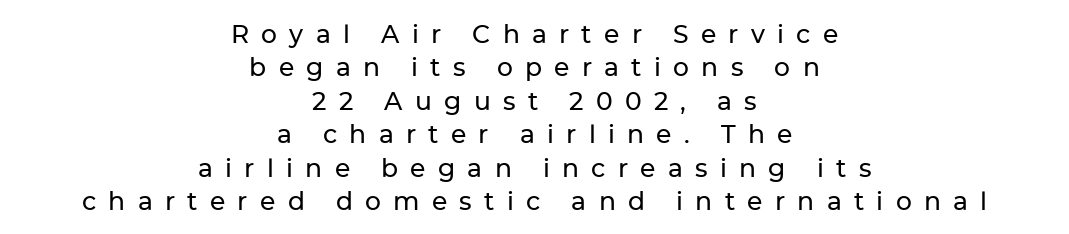
The image shows 25 px text type, upright; set centered, normal line spacing (1.34x), unusually wide letter spacing (+0.49 em), not underlined.
